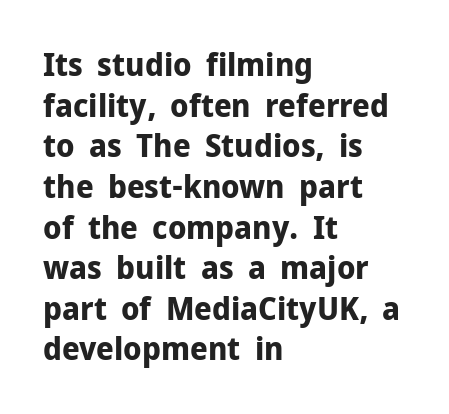
The glyphs have the mass of a bold cut. Rows of type keep a routine distance in the vertical direction. The typography opts for an upright posture over an oblique one. Varying glyph widths throughout — classic text-font behaviour. Visually the block forms a straight wall on the left and a jagged coastline on the right.
